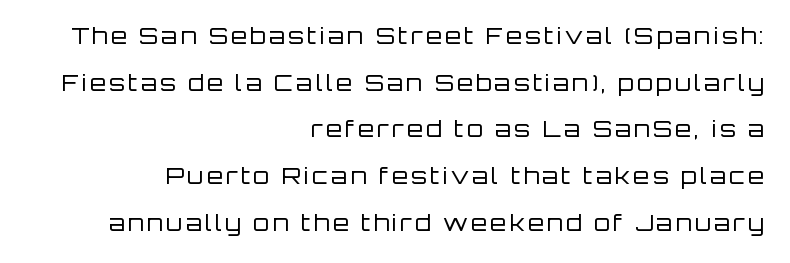
The words here are not underlined. When letters stand straight like this, we call the style roman or upright. In terms of leading, this rendering errs on the spacious side. The weight tops out at a normal text grade. The lines in this sample share a right terminus and differ only in where they begin.
